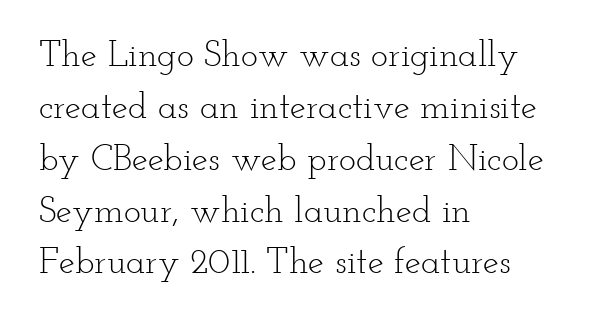
Anything drawn beneath the words? Only blank space. The setting favours the left margin, as ordinary paragraphs usually do. The weight would be labelled regular, book, light, or lighter still. Examine the stroke ends and you'll spot serifs.
